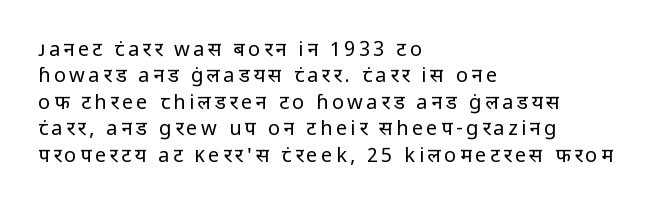
Q: Is the text bold? A: No.
Q: Is the text italic (slanted)? A: No, it is upright.
Q: Is the text underlined? A: No.
Q: How is the paragraph aligned? A: Left-aligned.
Q: Is the spacing between lines tight, normal or loose? A: Normal.
